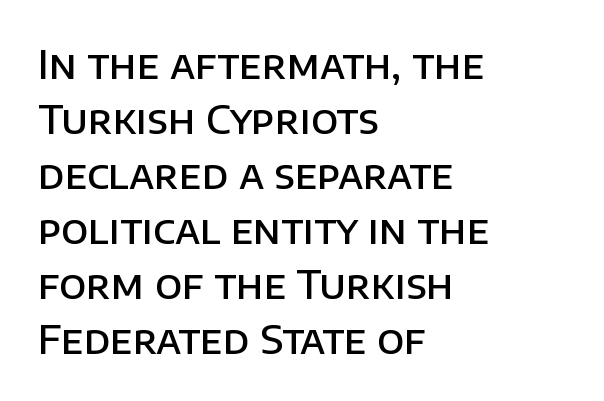
Quick note: not italic, upright. The letters sit at their default tracking, neither squeezed nor spread. Line starts are locked; line ends wander. Does the weight exceed regular? Yes, but only to semibold. Each row of text sits above clean, open space. What kind of face is this? One without serifs — a sans.
